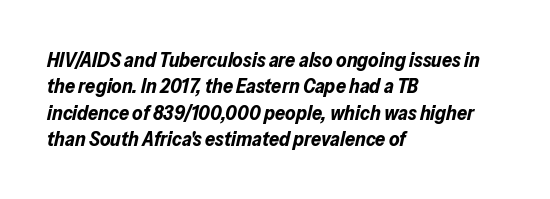
The strokes are fattened all the way to bold. No word sits above an underline. Horizontal bands of white between lines are of average thickness. Layout note: lines flush left.
